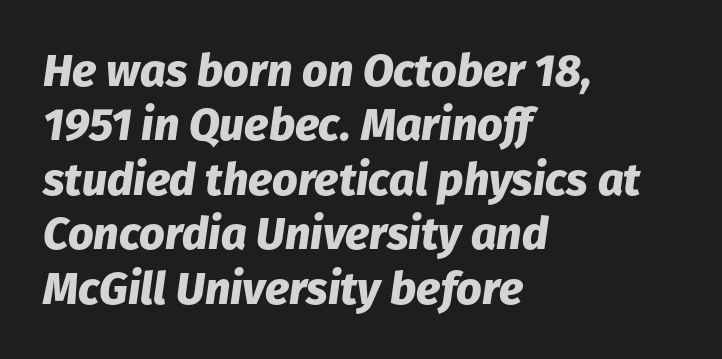
The image shows 45 px heavy type, italic (leaning right); set left-aligned, line spacing 1.21x, normal letter spacing, not underlined; low stroke contrast and a medium x-height.
